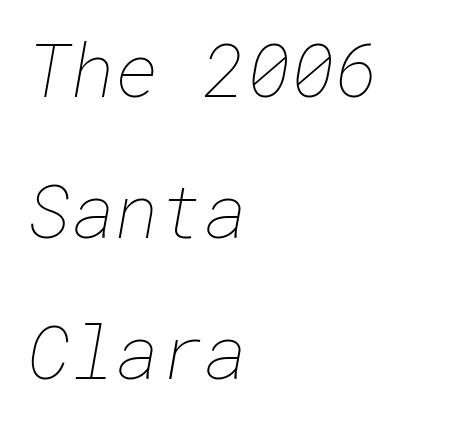
Q: Is the text bold? A: No.
Q: Is the text underlined? A: No.
Q: How is the paragraph aligned? A: Left-aligned.
Q: Is the spacing between letters normal or unusually wide? A: Normal.
Q: Width (condensed, normal, or wide)? A: Normal.
Q: Stroke contrast? A: Low.
Q: x-height? A: Medium.
